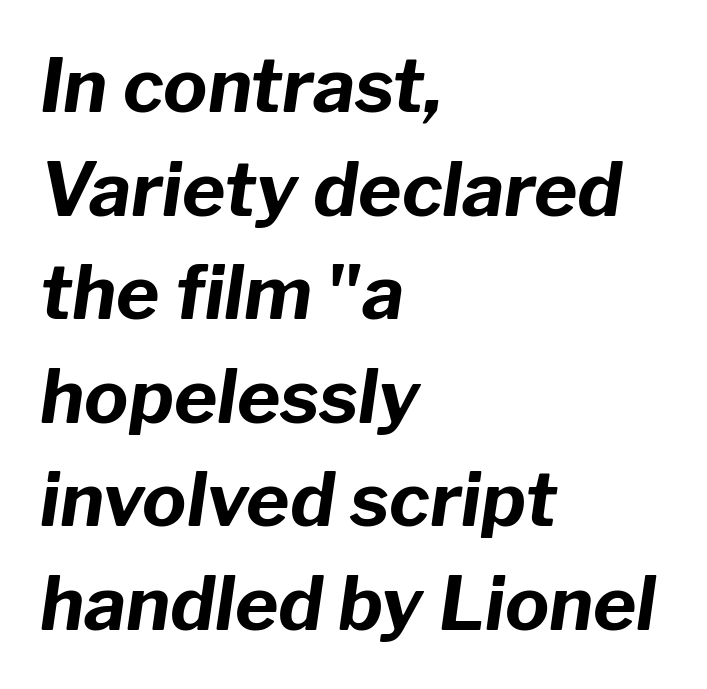
{"italic": "yes", "lean": "right", "slant_degrees": 8, "bold": "yes", "weight": "bold", "width": "normal", "stroke_contrast": "low", "x_height": "medium", "monospaced": "no", "underline": "no", "align": "left", "line_spacing": "normal", "line_spacing_ratio": 1.4, "letter_spacing": "normal", "letter_spacing_em": 0.0, "glyph_px": 74}
